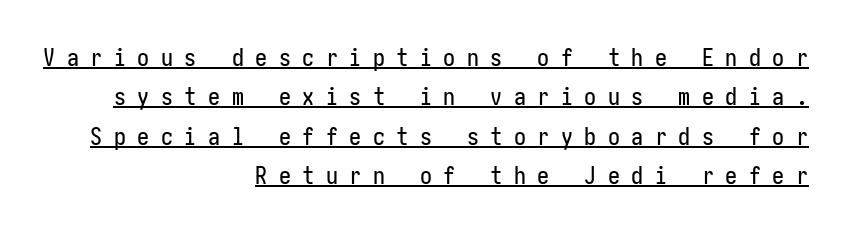
The axis of the letterforms is exactly vertical. A flush-right, rag-left setting is used for this passage. Regarding leading, the lines here are spaced in the standard way. Letter spacing: wide. The sample's only ornament is a line tracing under the words.
